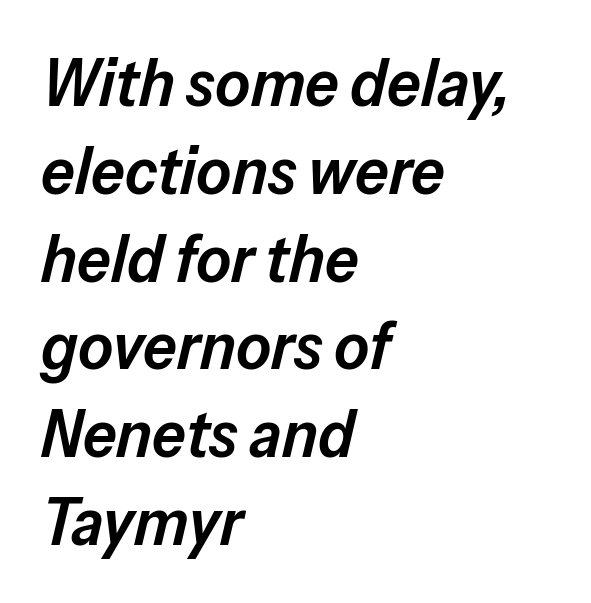
Q: Is the text bold? A: Semi-bold.
Q: Is the text italic (slanted)? A: Yes, it leans right by about 13 degrees.
Q: Is the text underlined? A: No.
Q: How is the paragraph aligned? A: Left-aligned.
Q: Is the spacing between letters normal or unusually wide? A: Normal.
Q: Is the spacing between lines tight, normal or loose? A: Normal.
Q: Width (condensed, normal, or wide)? A: Normal.
Q: Stroke contrast? A: Low.
Q: x-height? A: Medium.
Q: Monospaced? A: No.
